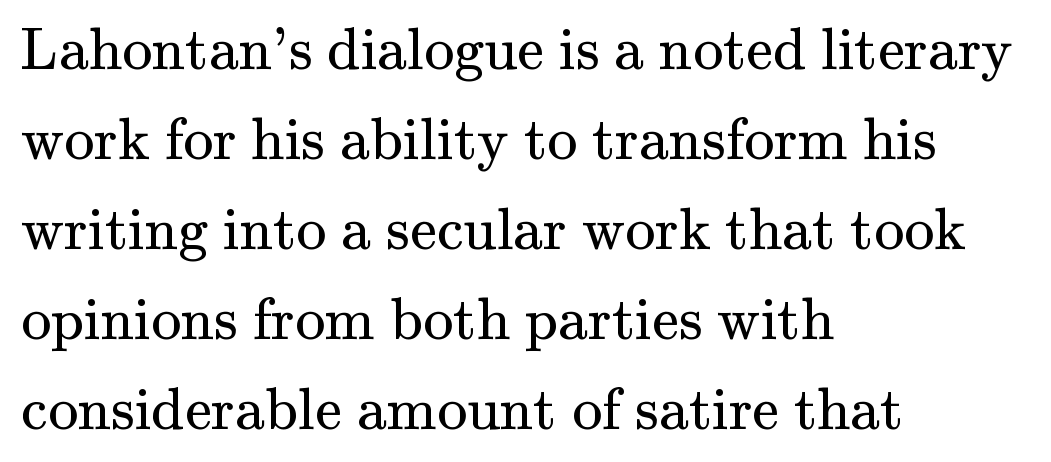
Varying glyph widths throughout — classic text-font behaviour. Quick note: underline off. Weight: regular or lighter. The paragraph has a hard left edge and a soft right edge. The type family on display is of the serif kind.
